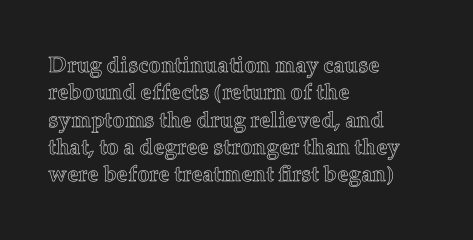
{"italic": "no", "underline": "no", "align": "left", "line_spacing_ratio": 1.24, "letter_spacing": "normal", "letter_spacing_em": 0.0, "glyph_px": 22}
